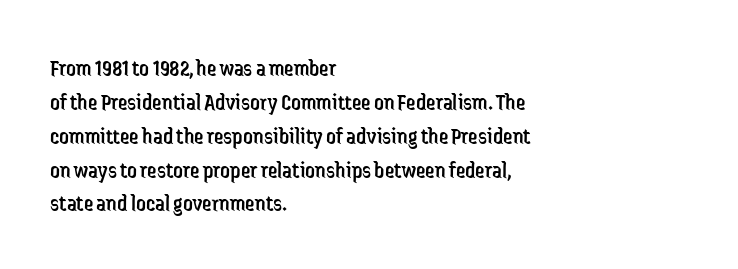
Decoration check: the copy has no underline. Teacher's note: observe the even left margin — that is flush-left alignment. Interline gaps are of average width in this sample. No chunkiness to these letters — they're not bold. These lines were composed using upright roman letters.
